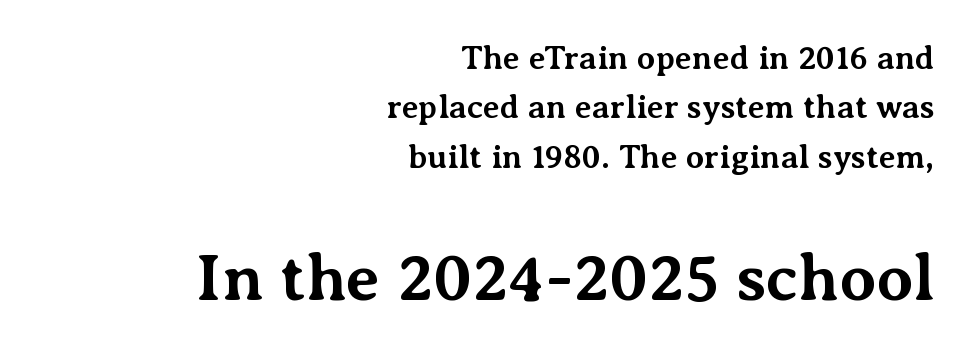
Italic: no, the glyphs are upright roman. Examine the stroke ends and you'll spot serifs. The passage shown has conventional tracking throughout. The specimen omits any rule beneath the text block's lines.
